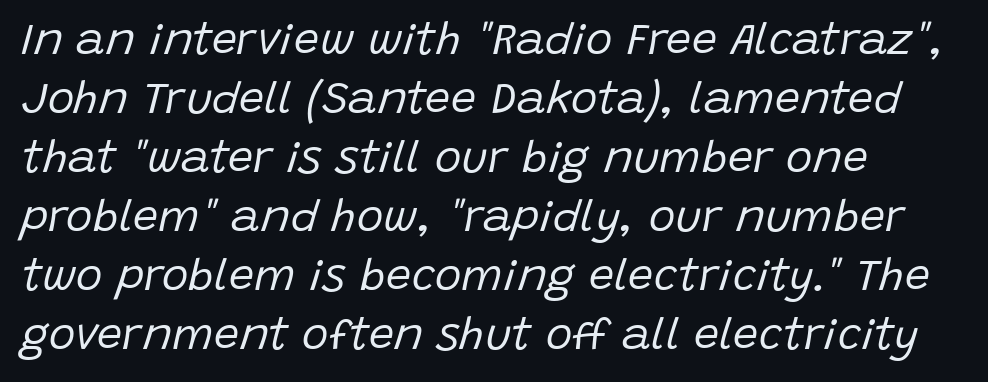
In terms of letterspacing, this is plain default setting. Horizontally, the lines are justified to the leading edge only. Successive baselines arrive at the customary interval. Rendered with sloped, italic letterforms. Proportional: the letters do not fall into vertical columns. Rule under the text: the space is simply empty.
